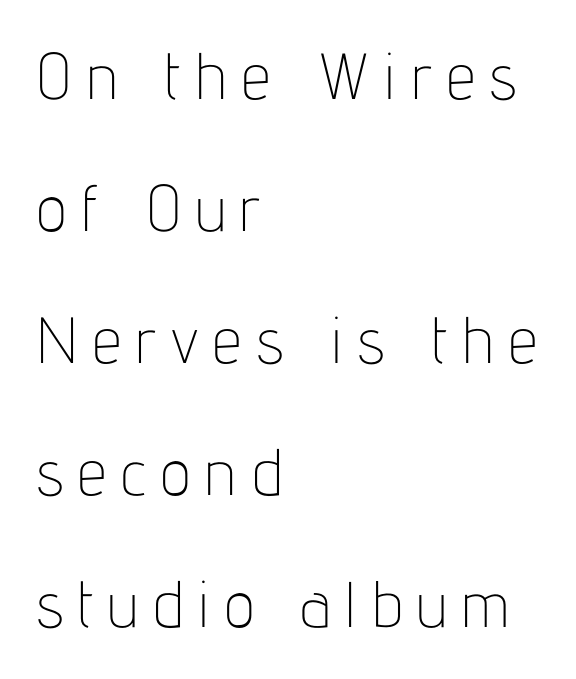
Quick note: underline off. Short and long lines alike share a common starting point at left. Grotesque or geometric, the face here clearly has no serifs. The typeface has the unassuming heft of standard copy or less.
